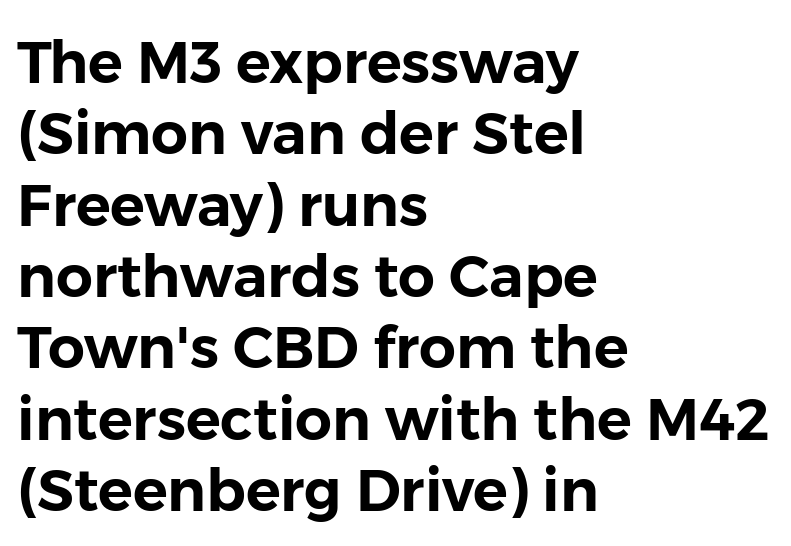
Q: Is the text italic (slanted)? A: No, it is upright.
Q: Is the typeface a serif or a sans-serif typeface? A: Sans-serif.
Q: Is the text underlined? A: No.
Q: How is the paragraph aligned? A: Left-aligned.
Q: Is the spacing between letters normal or unusually wide? A: Normal.
Q: Width (condensed, normal, or wide)? A: Normal.
Q: Stroke contrast? A: Low.
Q: x-height? A: Medium.
Q: Monospaced? A: No.
